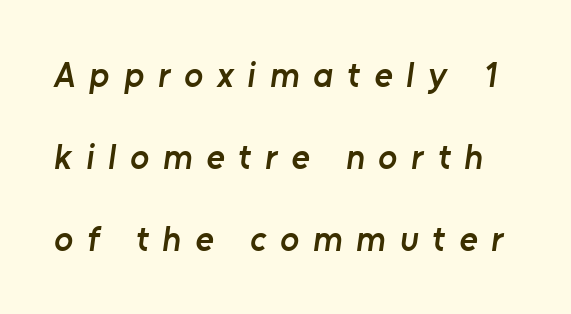
Q: Is the text bold? A: Semi-bold.
Q: Is the typeface a serif or a sans-serif typeface? A: Sans-serif.
Q: Is the text underlined? A: No.
Q: Is the spacing between letters normal or unusually wide? A: Unusually wide.
Q: Is the spacing between lines tight, normal or loose? A: Loose.
Q: Width (condensed, normal, or wide)? A: Normal.
Q: Stroke contrast? A: Low.
Q: x-height? A: Medium.
Q: Monospaced? A: No.
